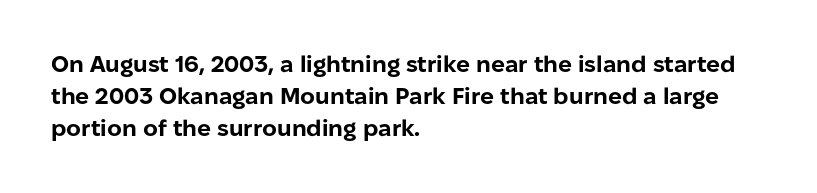
Q: Is the text bold? A: Yes.
Q: Is the text italic (slanted)? A: No, it is upright.
Q: Is the text underlined? A: No.
Q: How is the paragraph aligned? A: Left-aligned.
Q: Is the spacing between letters normal or unusually wide? A: Normal.
Q: Is the spacing between lines tight, normal or loose? A: Normal.
